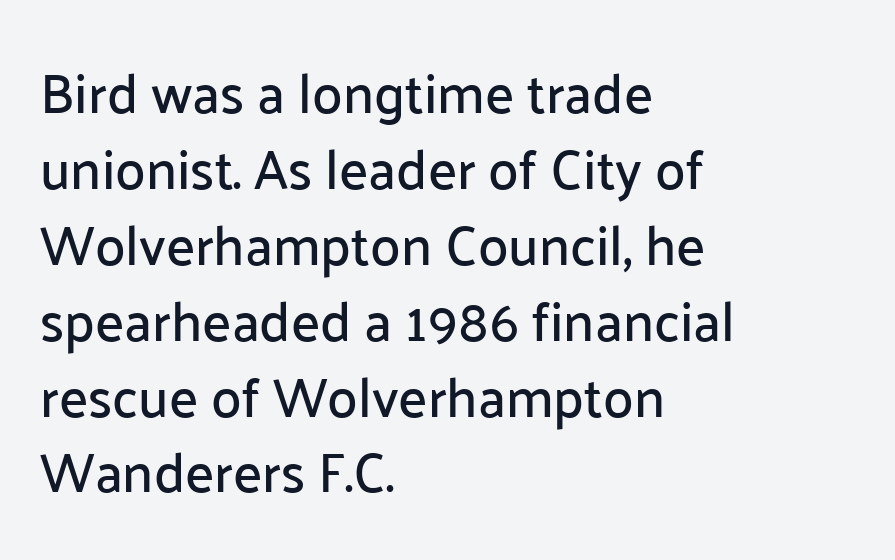
Q: Is the text italic (slanted)? A: No, it is upright.
Q: Is the typeface a serif or a sans-serif typeface? A: Sans-serif.
Q: Is the text underlined? A: No.
Q: How is the paragraph aligned? A: Left-aligned.
Q: Is the spacing between letters normal or unusually wide? A: Normal.
Q: Is the spacing between lines tight, normal or loose? A: Normal.
Q: Width (condensed, normal, or wide)? A: Normal.
Q: Stroke contrast? A: Low.
Q: x-height? A: Medium.
Q: Monospaced? A: No.
